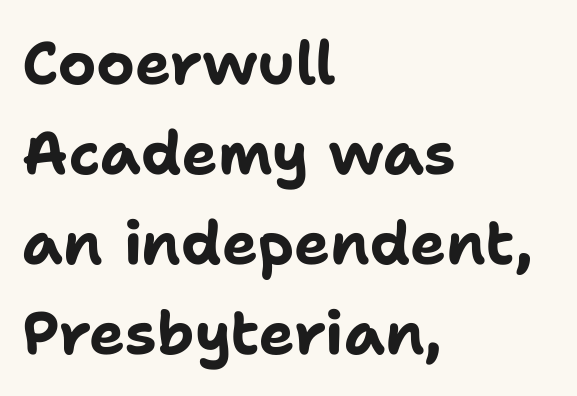
{"serif": "no", "italic": "no", "bold": "yes", "weight": "bold", "width": "normal", "stroke_contrast": "low", "x_height": "medium", "monospaced": "no", "underline": "no", "align": "left", "line_spacing": "normal", "line_spacing_ratio": 1.5, "letter_spacing": "normal", "letter_spacing_em": 0.0, "glyph_px": 60}
